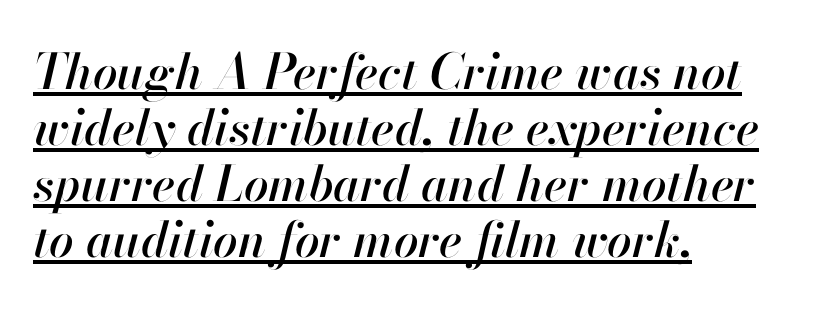
Q: Is the text italic (slanted)? A: Yes, it leans right by about 13 degrees.
Q: Is the text underlined? A: Yes.
Q: How is the paragraph aligned? A: Left-aligned.
Q: Is the spacing between letters normal or unusually wide? A: Normal.
Q: Is the spacing between lines tight, normal or loose? A: Tight.
Q: Width (condensed, normal, or wide)? A: Normal.
Q: Stroke contrast? A: High.
Q: x-height? A: Small.
Q: Monospaced? A: No.
